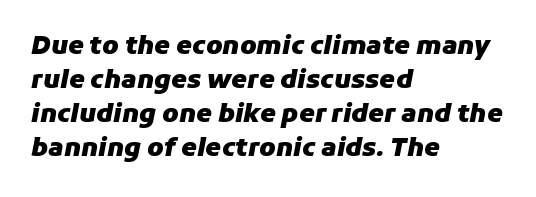
The image shows 25 px bold type, italic (leaning right); set left-aligned, normal line spacing (1.36x), normal letter spacing, not underlined.
